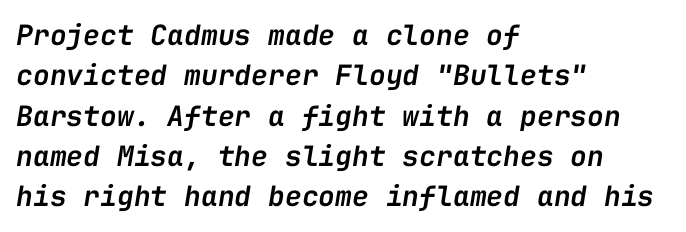
Q: Is the text bold? A: Semi-bold.
Q: Is the text italic (slanted)? A: Yes, it leans right by about 9 degrees.
Q: Is the text underlined? A: No.
Q: How is the paragraph aligned? A: Left-aligned.
Q: Is the spacing between letters normal or unusually wide? A: Normal.
Q: Is the spacing between lines tight, normal or loose? A: Normal.
Q: Width (condensed, normal, or wide)? A: Normal.
Q: Stroke contrast? A: Low.
Q: x-height? A: Medium.
Q: Monospaced? A: Yes.
